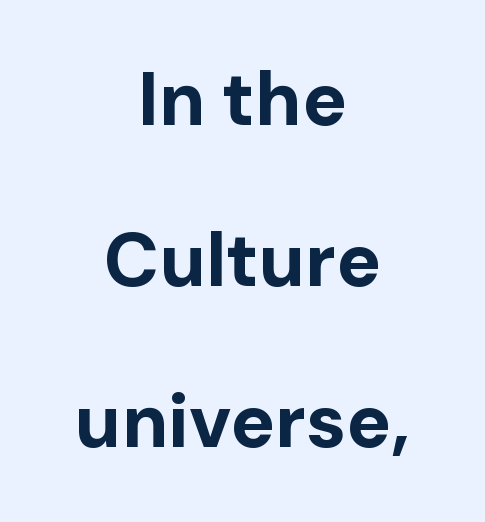
The image shows 75 px bold sans-serif type, upright; set centered, loose line spacing (2.15x), normal letter spacing, not underlined; low stroke contrast and a medium x-height.
